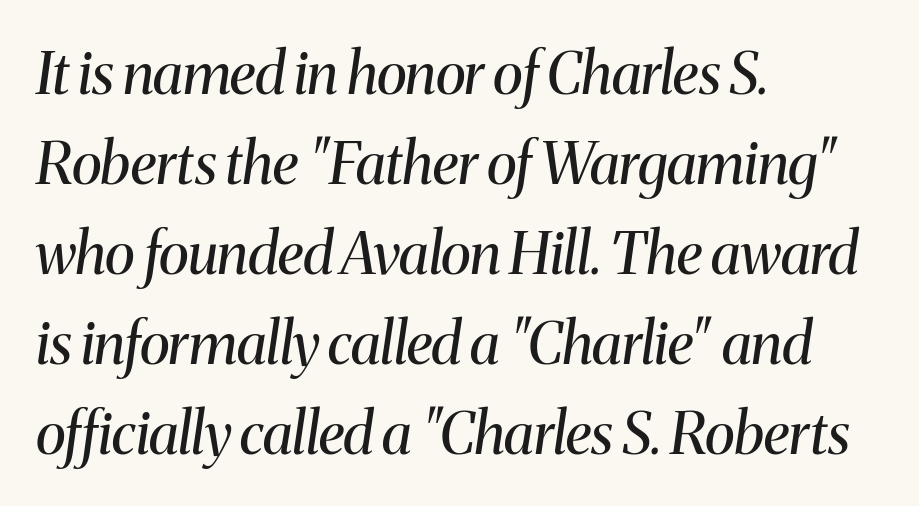
The image shows 58 px regular-weight serif type, italic (leaning right); set left-aligned, normal line spacing (1.55x), normal letter spacing, not underlined; medium stroke contrast and a medium x-height.
